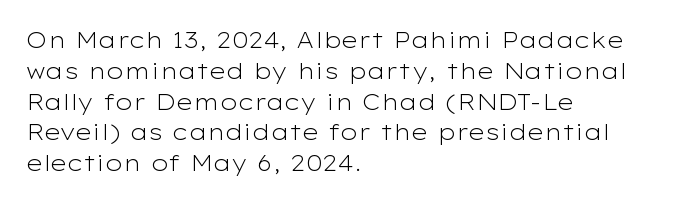
The image shows 22 px text type, upright; set left-aligned, normal line spacing (1.4x), normal letter spacing, not underlined.
